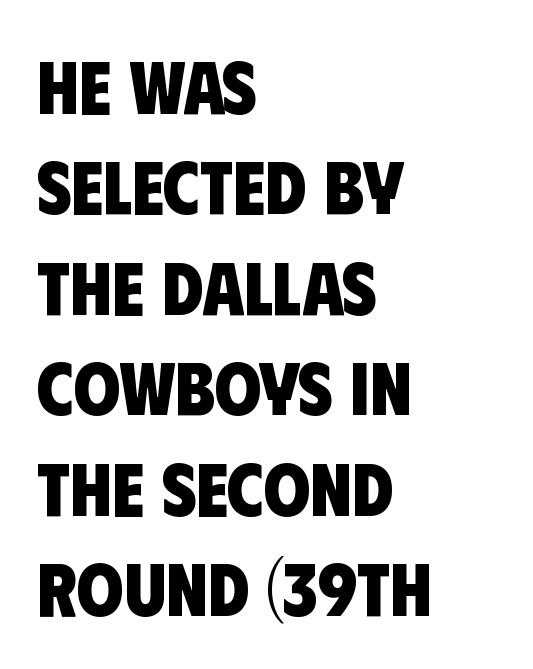
Q: Is the text bold? A: Yes.
Q: Is the typeface a serif or a sans-serif typeface? A: Sans-serif.
Q: Is the text underlined? A: No.
Q: How is the paragraph aligned? A: Left-aligned.
Q: Is the spacing between letters normal or unusually wide? A: Normal.
Q: Is the spacing between lines tight, normal or loose? A: Normal.
Q: Width (condensed, normal, or wide)? A: Condensed.
Q: Stroke contrast? A: Low.
Q: x-height? A: Large.
Q: Monospaced? A: No.
